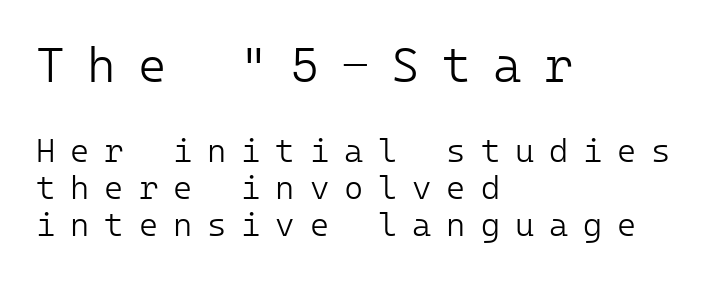
Q: Is the text bold? A: No.
Q: Is the text italic (slanted)? A: No, it is upright.
Q: Is the typeface a serif or a sans-serif typeface? A: Sans-serif.
Q: Is the text underlined? A: No.
Q: How is the paragraph aligned? A: Left-aligned.
Q: Is the spacing between letters normal or unusually wide? A: Unusually wide.
Q: Is the spacing between lines tight, normal or loose? A: Tight.
Q: Which block of text is set in a larger size, the first (top) or the second (bottom)? A: The first (top) one.
Q: Width (condensed, normal, or wide)? A: Normal.
Q: Stroke contrast? A: Low.
Q: x-height? A: Medium.
